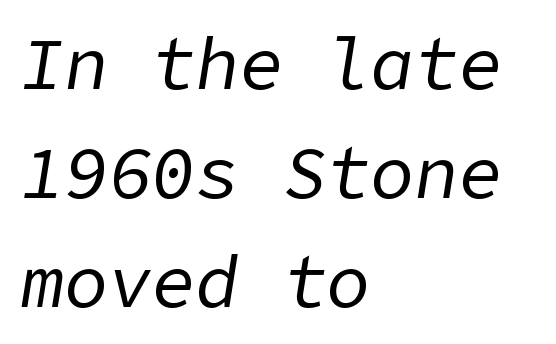
The paragraph shown leans on its left margin. Bare-footed words on every line. Leading matches the norm, producing a regular column. In terms of posture, this sample is oblique. Stems and bowls with no extra thickness — not bold. Letter spacing: default.
